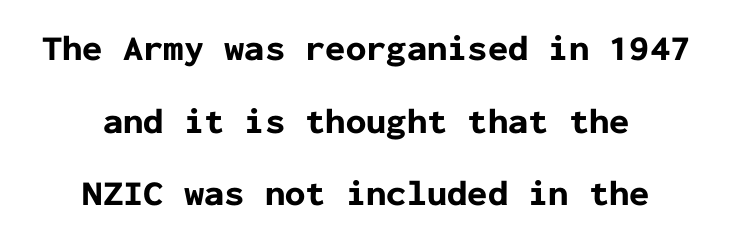
You can tell it's not italic because the verticals are truly vertical. The face used here is rendered with its standard letterfit. The letters march in equal steps, a hallmark of fixed-pitch type. Rows of type keep a wide berth in the vertical direction.
